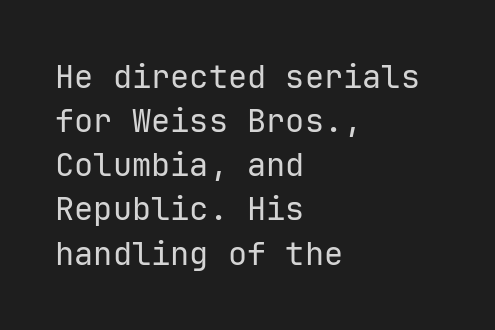
Bold? No — there's no thickening of the strokes. The ragged edge is on the right, which tells us the setting is flush left. This sample keeps an unexceptional amount of space between lines. Does the lettering tilt? It doesn't — this is upright. Students, note that the glyphs here touch the page at normal intervals.
